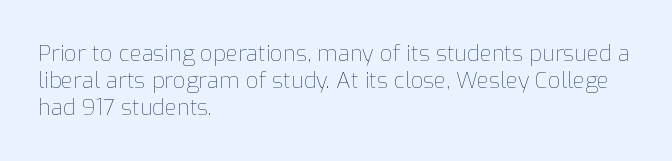
Honestly, the letter spacing is just normal — you wouldn't notice it. A student would call this left alignment; a typographer would say flush left, rag right. The font sits on the lighter half of the weight spectrum, regular included. Just letters on the line, the space beneath them empty.
